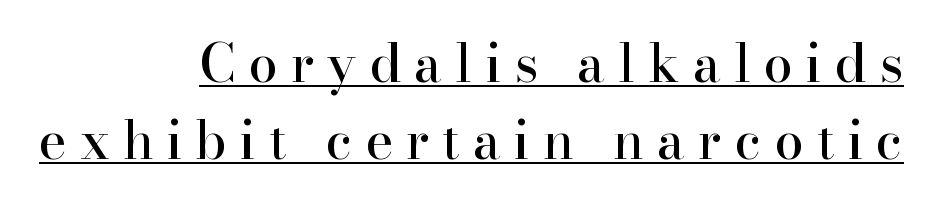
{"serif": "yes", "italic": "no", "width": "normal", "stroke_contrast": "high", "x_height": "small", "monospaced": "no", "underline": "yes", "align": "right", "line_spacing": "normal", "line_spacing_ratio": 1.48, "letter_spacing": "wide", "letter_spacing_em": 0.25, "glyph_px": 52}
